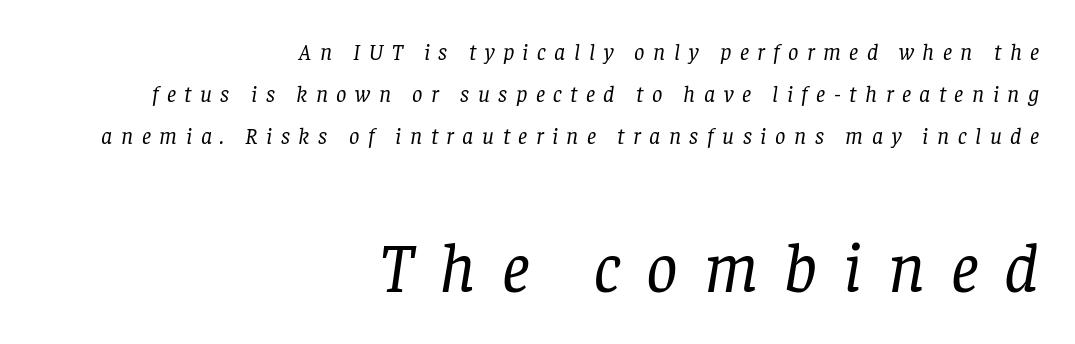
Q: Is the text bold? A: No.
Q: Is the text italic (slanted)? A: Yes, it leans right by about 8 degrees.
Q: Is the typeface a serif or a sans-serif typeface? A: Serif.
Q: Is the text underlined? A: No.
Q: How is the paragraph aligned? A: Right-aligned.
Q: Is the spacing between letters normal or unusually wide? A: Unusually wide.
Q: Which block of text is set in a larger size, the first (top) or the second (bottom)? A: The second (bottom) one.
Q: Width (condensed, normal, or wide)? A: Normal.
Q: Stroke contrast? A: Low.
Q: x-height? A: Large.
Q: Monospaced? A: No.
